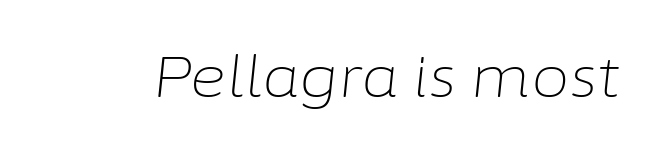
The image shows 56 px light type, italic (leaning right); set normal letter spacing, not underlined; low stroke contrast and a medium x-height.
